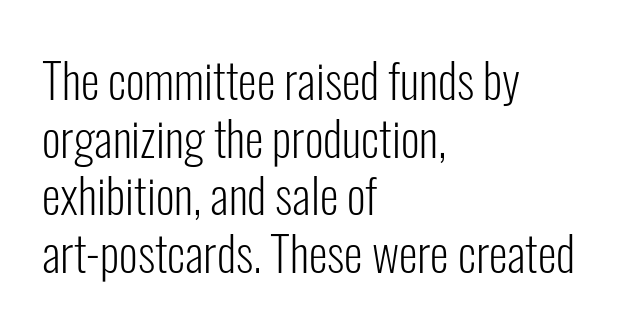
The designer went with a sans here, leaving each stem footless. These lines are rendered in a variable-pitch font. The passage shown has conventional tracking throughout. The space beneath each line is pristine and unruled. This is the regular roman posture of the typeface.
